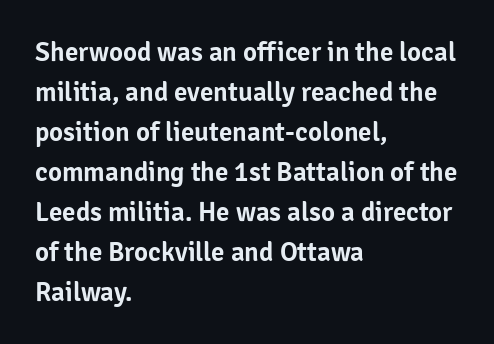
Regular leading. The zone under the glyphs is completely vacant. Italic? Not at all — the glyphs are vertical. A typesetter would call this zero additional tracking. Leftover space on each line is placed entirely after the last word.
